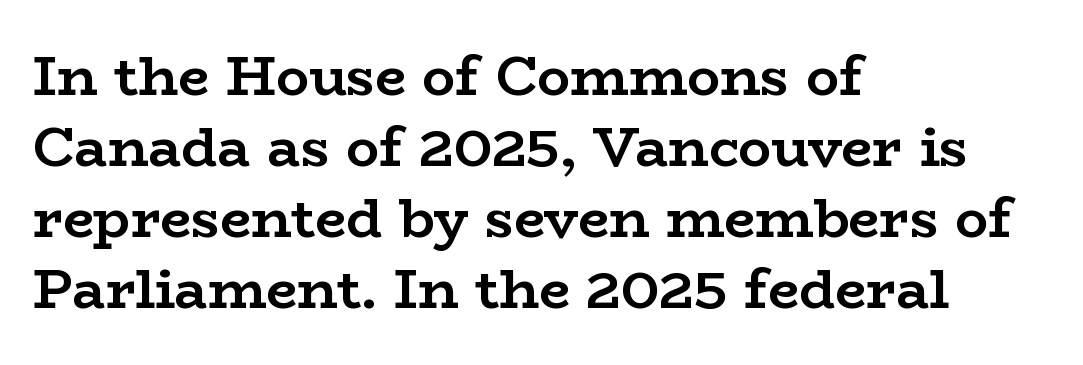
Q: Is the text bold? A: Yes.
Q: Is the text italic (slanted)? A: No, it is upright.
Q: Is the typeface a serif or a sans-serif typeface? A: Serif.
Q: Is the text underlined? A: No.
Q: How is the paragraph aligned? A: Left-aligned.
Q: Is the spacing between letters normal or unusually wide? A: Normal.
Q: Is the spacing between lines tight, normal or loose? A: Normal.
Q: Width (condensed, normal, or wide)? A: Wide.
Q: Stroke contrast? A: Low.
Q: x-height? A: Medium.
Q: Monospaced? A: No.
